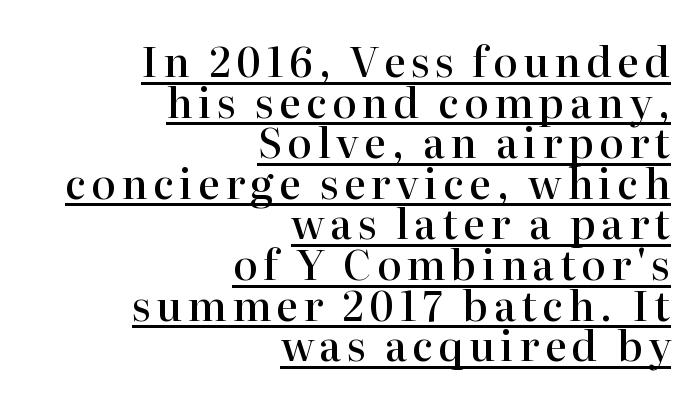
Q: Is the text bold? A: Semi-bold.
Q: Is the text italic (slanted)? A: No, it is upright.
Q: Is the typeface a serif or a sans-serif typeface? A: Serif.
Q: Is the text underlined? A: Yes.
Q: How is the paragraph aligned? A: Right-aligned.
Q: Is the spacing between lines tight, normal or loose? A: Tight.
Q: Width (condensed, normal, or wide)? A: Normal.
Q: Stroke contrast? A: High.
Q: x-height? A: Medium.
Q: Monospaced? A: No.
